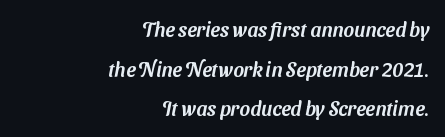
{"underline": "no", "align": "right", "line_spacing": "loose", "line_spacing_ratio": 1.98, "letter_spacing": "normal", "letter_spacing_em": 0.0, "glyph_px": 20}
